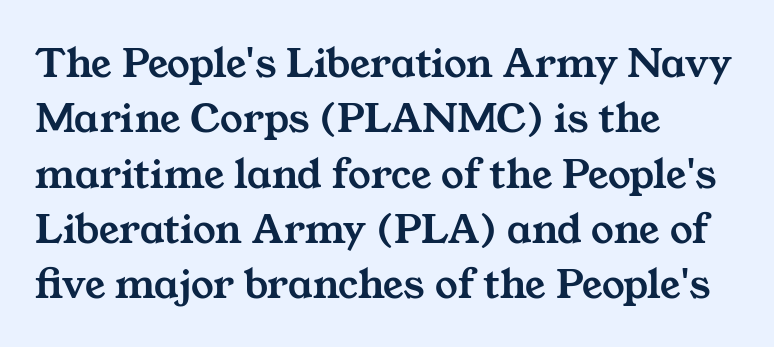
These lines are composed in type with serifs. The area under the type is left untouched. The rendering uses natural spacing where letterforms have individual widths. This sample is left-justified, so line endings fall wherever the words run out.
